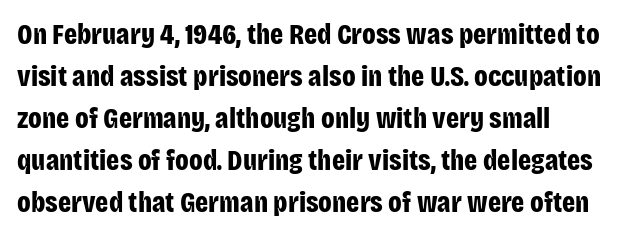
Q: Is the text bold? A: Yes.
Q: Is the text italic (slanted)? A: No, it is upright.
Q: Is the typeface a serif or a sans-serif typeface? A: Sans-serif.
Q: Is the text underlined? A: No.
Q: Is the spacing between letters normal or unusually wide? A: Normal.
Q: Is the spacing between lines tight, normal or loose? A: Normal.
Q: Width (condensed, normal, or wide)? A: Condensed.
Q: Stroke contrast? A: Low.
Q: x-height? A: Large.
Q: Monospaced? A: No.
